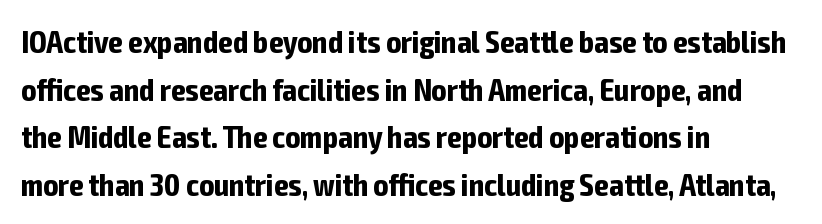
The image shows 31 px bold, condensed sans-serif type, upright; set left-aligned, normal line spacing (1.54x), normal letter spacing, not underlined; low stroke contrast and a medium x-height.
